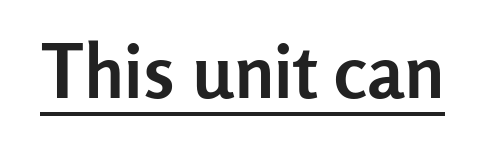
{"serif": "no", "italic": "no", "bold": "yes", "weight": "semibold", "width": "normal", "stroke_contrast": "low", "x_height": "medium", "monospaced": "no", "underline": "yes", "letter_spacing": "normal", "letter_spacing_em": 0.0, "glyph_px": 74}
